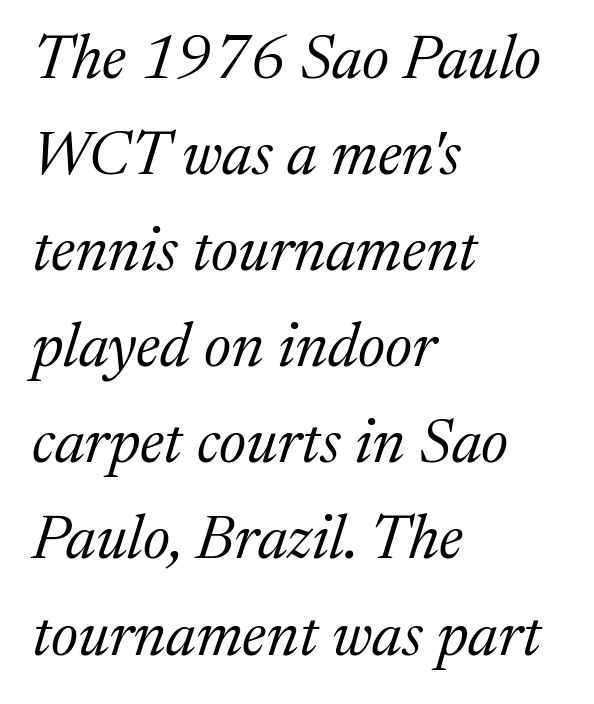
Q: Is the text bold? A: No.
Q: Is the text italic (slanted)? A: Yes, it leans right by about 17 degrees.
Q: Is the typeface a serif or a sans-serif typeface? A: Serif.
Q: Is the text underlined? A: No.
Q: How is the paragraph aligned? A: Left-aligned.
Q: Is the spacing between letters normal or unusually wide? A: Normal.
Q: Is the spacing between lines tight, normal or loose? A: Normal.
Q: Width (condensed, normal, or wide)? A: Normal.
Q: Stroke contrast? A: Medium.
Q: x-height? A: Medium.
Q: Monospaced? A: No.
